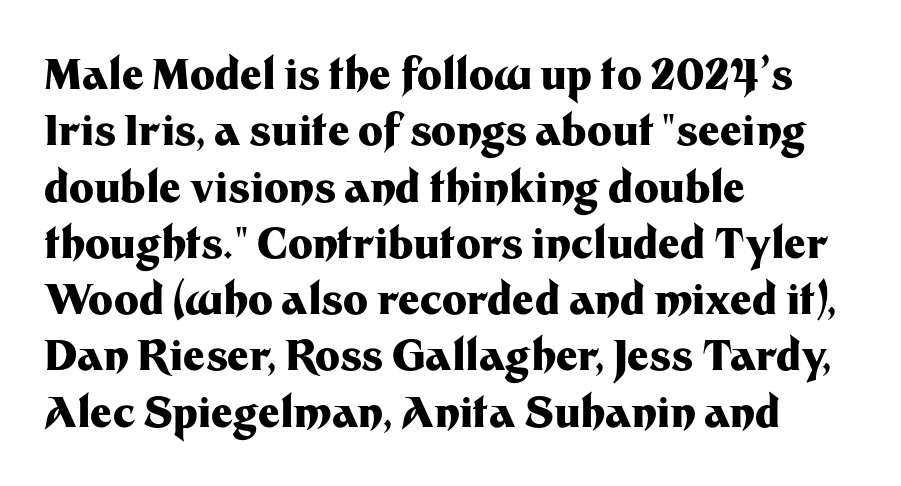
The image shows 42 px heavy sans-serif type, upright; set left-aligned, normal line spacing (1.34x), normal letter spacing, not underlined; medium stroke contrast and a medium x-height.
